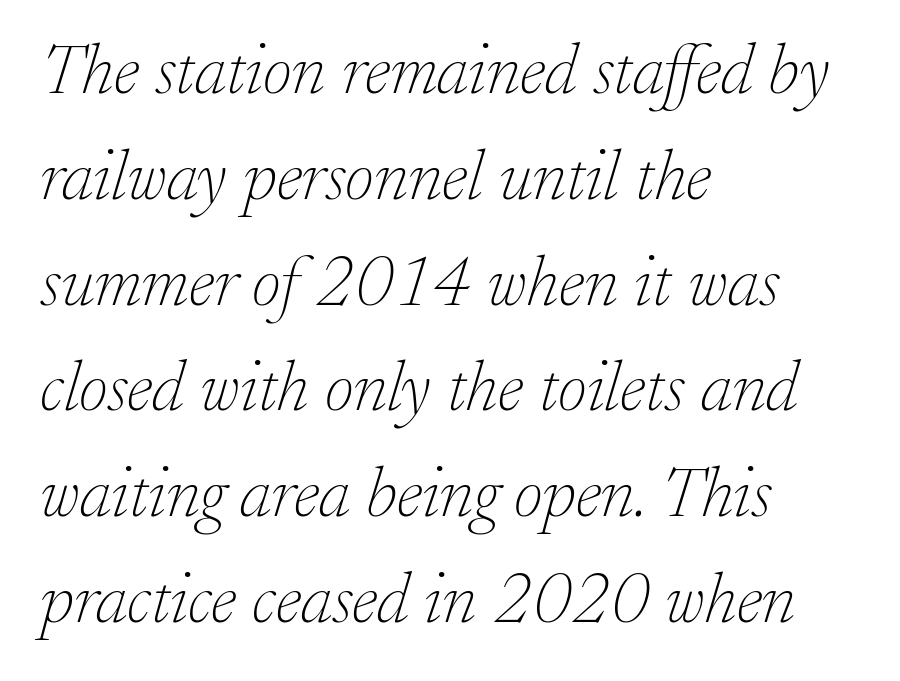
{"serif": "yes", "italic": "yes", "lean": "right", "slant_degrees": 17, "bold": "no", "weight": "thin", "width": "normal", "stroke_contrast": "low", "x_height": "small", "monospaced": "no", "underline": "no", "align": "left", "line_spacing": "normal", "line_spacing_ratio": 1.49, "letter_spacing": "normal", "letter_spacing_em": 0.0, "glyph_px": 71}
